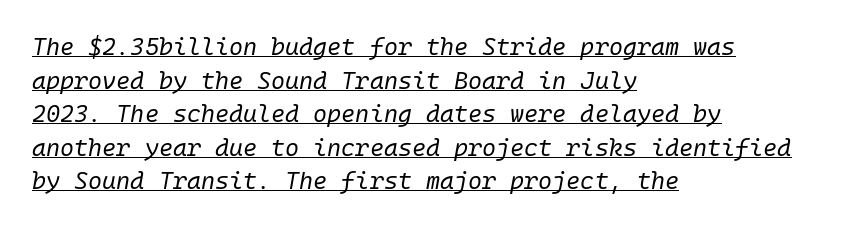
The image shows 24 px text type, italic (leaning right); set left-aligned, normal line spacing (1.4x), normal letter spacing, underlined.
